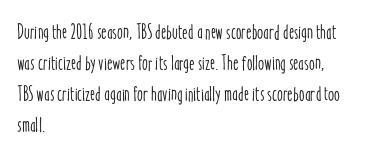
Q: Is the text italic (slanted)? A: No, it is upright.
Q: Is the text underlined? A: No.
Q: How is the paragraph aligned? A: Left-aligned.
Q: Is the spacing between letters normal or unusually wide? A: Normal.
Q: Is the spacing between lines tight, normal or loose? A: Normal.
